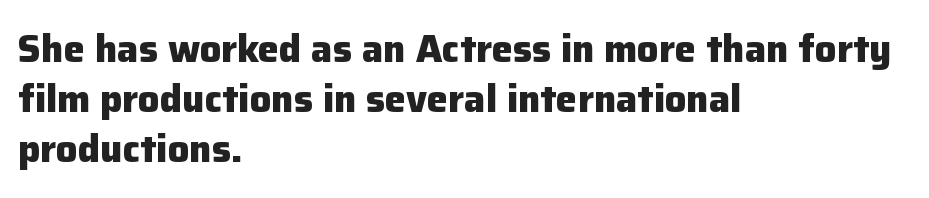
Typeset ragged right — the left edge is the straight one. Does the leading feel generous? No, just average. Strokes here are thick enough to call this a true bold. The passage shown is typed in a proportional face where columns would drift.
